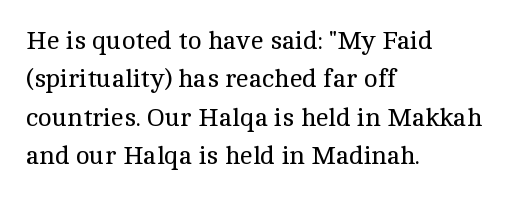
The image shows 26 px text type, upright; set left-aligned, normal line spacing (1.48x), normal letter spacing, not underlined.
